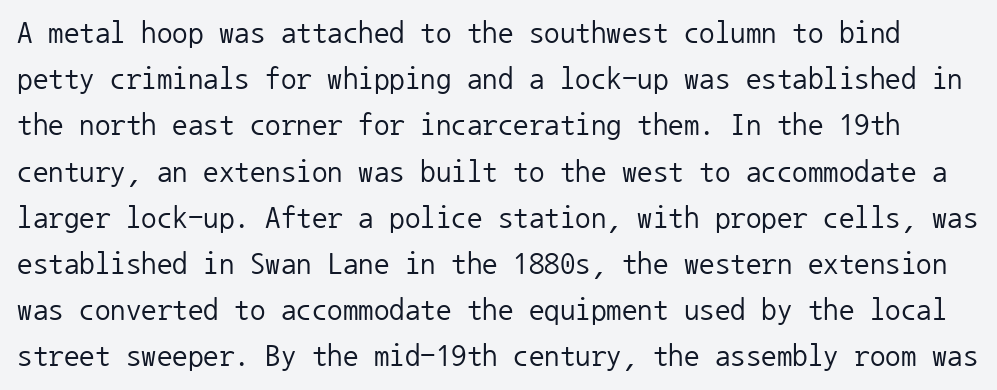
The letters look calm and open, with moderate or lighter stems. The type family on display is of the sans-serif kind. Each row of text sits above clean, open space. This sample keeps an unexceptional amount of space between lines. Italic? Not at all — the glyphs are vertical. Monospaced: the letters line up in strict vertical columns.
